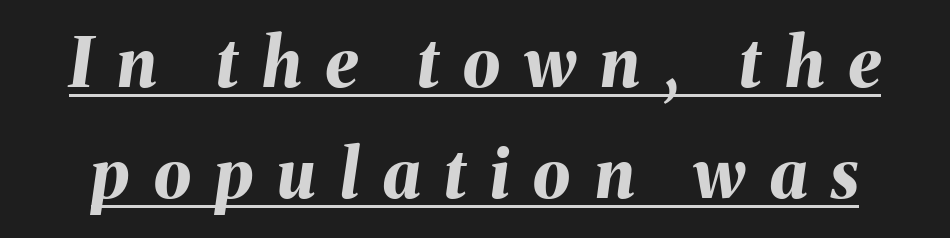
Words appear elongated and porous because spacing is wide. Chunky letters — that's bold for sure. Like a heading marked for emphasis, these lines bear an underscore. Tall strokes in this sample are angled rather than plumb.
